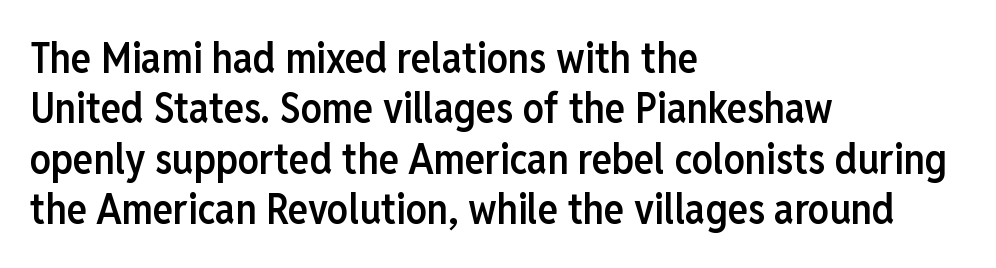
The image shows 42 px semibold, condensed sans-serif type, upright; set left-aligned, line spacing 1.2x, normal letter spacing, not underlined; low stroke contrast and a medium x-height.
